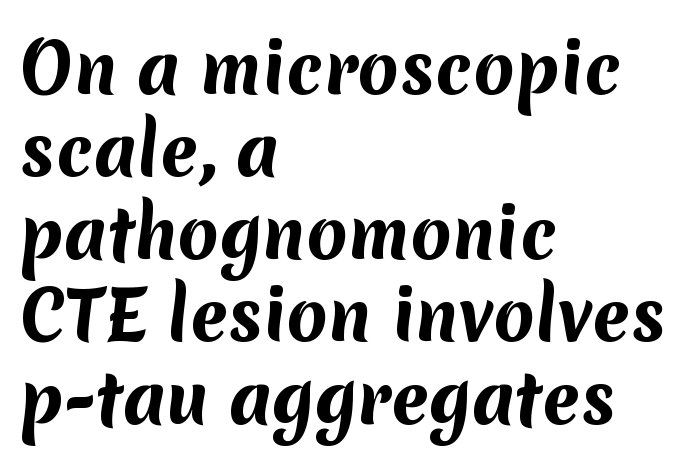
I'd call this a sans setting — the letters go barefoot. Proportional: the letters do not fall into vertical columns. How are the letters spaced? Ordinarily, with no added tracking. The sample has been set heavy, in full bold. Caption: multi-line text, flush left, ragged right.
